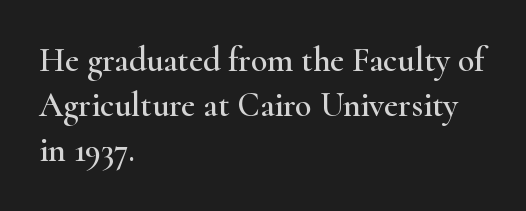
The image shows 34 px wide serif type, upright; set left-aligned, normal line spacing (1.33x), normal letter spacing, not underlined; high stroke contrast and a small x-height.
